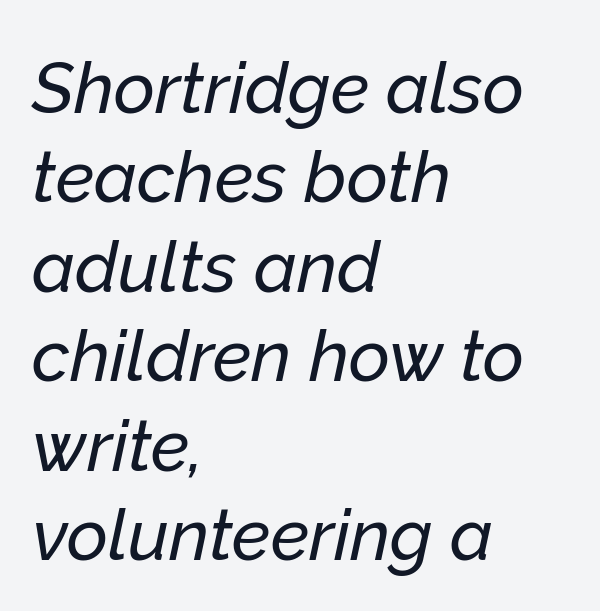
The image shows 71 px text type, italic (leaning right); set left-aligned, normal line spacing (1.26x), normal letter spacing, not underlined; low stroke contrast and a medium x-height.
